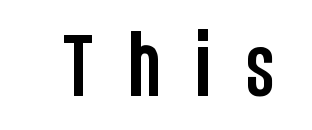
If you drew a line through each stem, it would be perfectly vertical. The passage shown is typed in a proportional face where columns would drift. Classification — sans serif. Unmarked baselines from the first word to the last. The rendering inserts visible extra space after every character.
